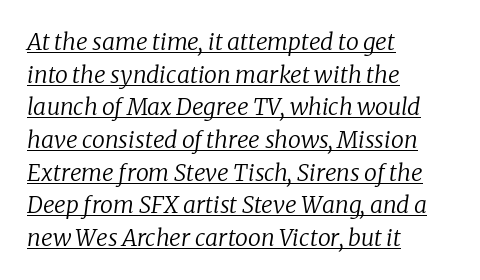
{"italic": "yes", "lean": "right", "slant_degrees": 8, "bold": "no", "underline": "yes", "align": "left", "line_spacing": "normal", "line_spacing_ratio": 1.42, "letter_spacing": "normal", "letter_spacing_em": 0.0, "glyph_px": 23}
